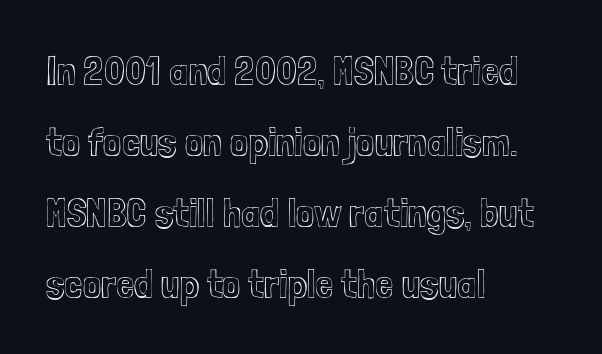
{"italic": "no", "width": "condensed", "x_height": "medium", "monospaced": "no", "underline": "no", "align": "left", "line_spacing_ratio": 1.73, "letter_spacing": "normal", "letter_spacing_em": 0.0, "glyph_px": 41}
